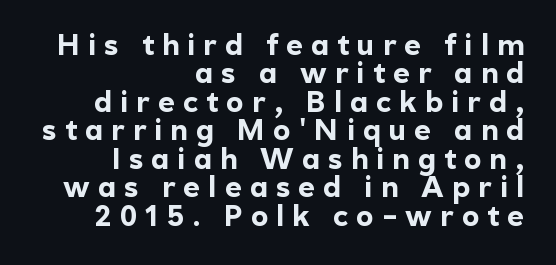
The rendering shows plain stroke endings on the letterforms — a sans-serif design. What stands out about the letter spacing? Its width — letters are far apart. Typesetter's note: full bold, strokes at maximum text heaviness. Designer's note — italics off, roman on. Compared with typical paragraphs, the rows here are closer together. A bare baseline throughout the passage.
